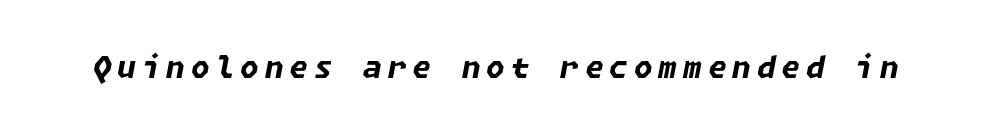
The image shows 30 px bold type, italic (leaning right); set unusually wide letter spacing (+0.2 em), not underlined; low stroke contrast and a medium x-height.
